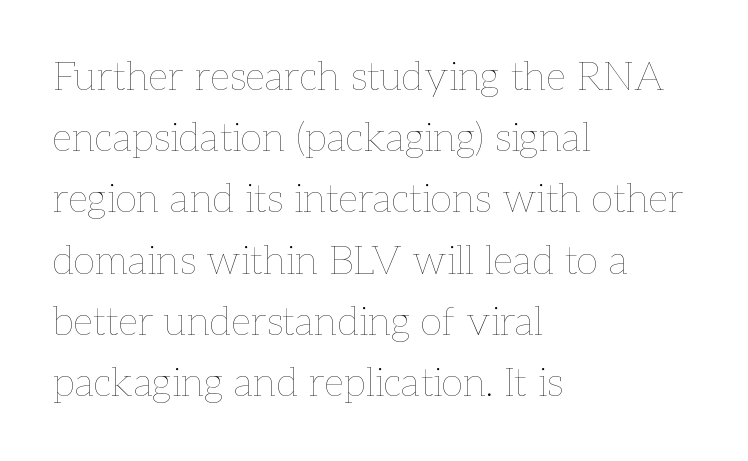
The image shows 40 px thin type, upright; set left-aligned, normal line spacing (1.53x), normal letter spacing, not underlined; low stroke contrast and a medium x-height.
